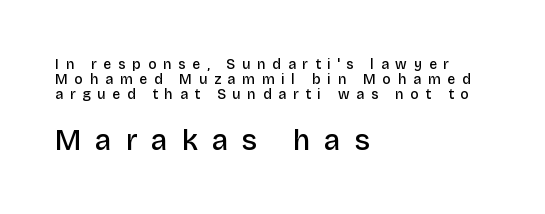
Q: Is the text bold? A: Semi-bold.
Q: Is the text italic (slanted)? A: No, it is upright.
Q: Is the typeface a serif or a sans-serif typeface? A: Sans-serif.
Q: Is the text underlined? A: No.
Q: How is the paragraph aligned? A: Left-aligned.
Q: Is the spacing between letters normal or unusually wide? A: Unusually wide.
Q: Is the spacing between lines tight, normal or loose? A: Tight.
Q: Which block of text is set in a larger size, the first (top) or the second (bottom)? A: The second (bottom) one.
Q: Width (condensed, normal, or wide)? A: Normal.
Q: Stroke contrast? A: Low.
Q: x-height? A: Large.
Q: Monospaced? A: No.
